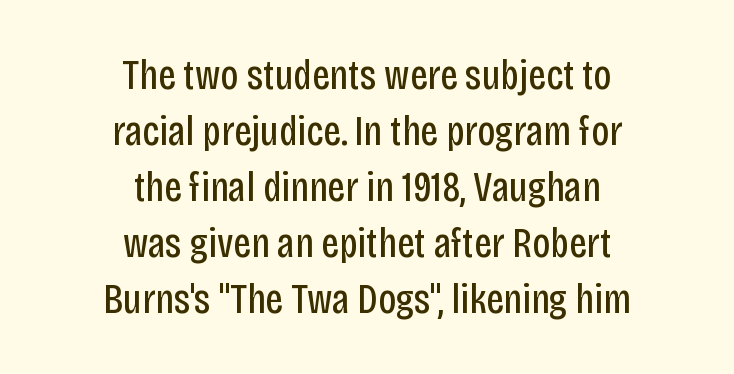
The horizontal fit of the characters is conventional and even. Beneath every word, the page is bare. Italic: no, the glyphs are upright roman. A normal amount of white space separates one row of letters from the next. Stems here are at most as thick as an everyday book face.
